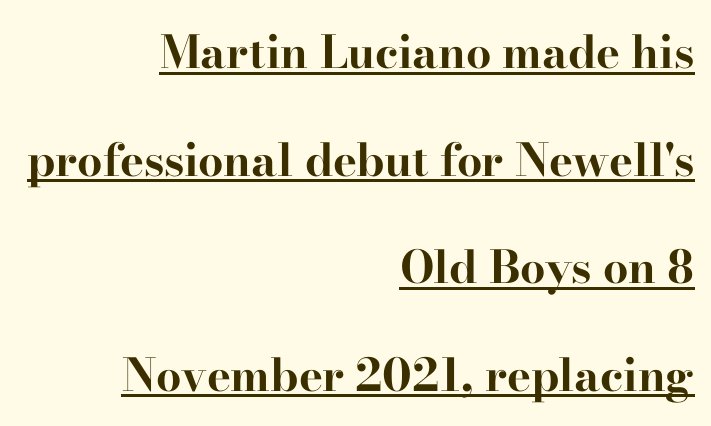
{"serif": "yes", "italic": "no", "bold": "yes", "weight": "bold", "width": "wide", "stroke_contrast": "high", "x_height": "small", "monospaced": "no", "underline": "yes", "align": "right", "line_spacing": "loose", "line_spacing_ratio": 2.39, "letter_spacing": "normal", "letter_spacing_em": 0.0, "glyph_px": 45}
